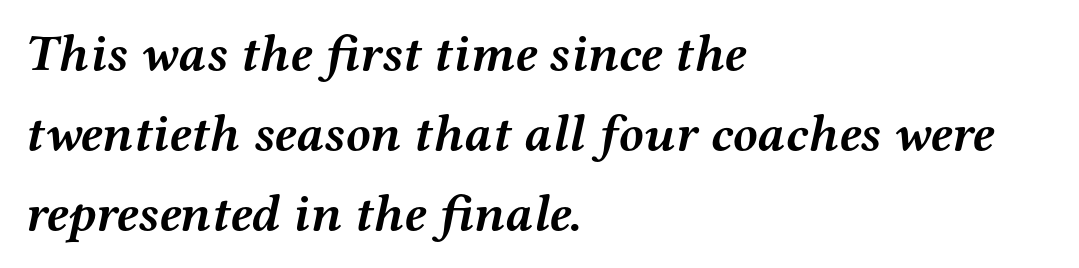
If you measured baseline to baseline, you'd find a middling distance. The face used here is rendered with its standard letterfit. These words are printed bold, with thick strokes throughout. Lines of text with bare space underneath.
